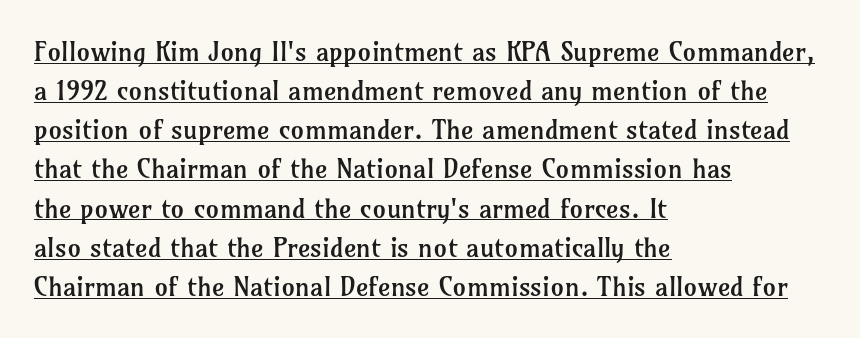
Is the block centered? No — it sits flush against the left margin. In terms of posture, this sample is upright. The weight would be labelled regular, book, light, or lighter still. This sample uses plain, unmodified letter spacing. In designer terms, the underline attribute is active on this setting.
